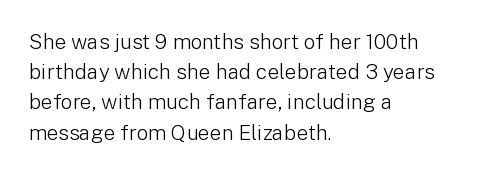
Q: Is the text bold? A: No.
Q: Is the text italic (slanted)? A: No, it is upright.
Q: Is the text underlined? A: No.
Q: How is the paragraph aligned? A: Left-aligned.
Q: Is the spacing between letters normal or unusually wide? A: Normal.
Q: Is the spacing between lines tight, normal or loose? A: Normal.
